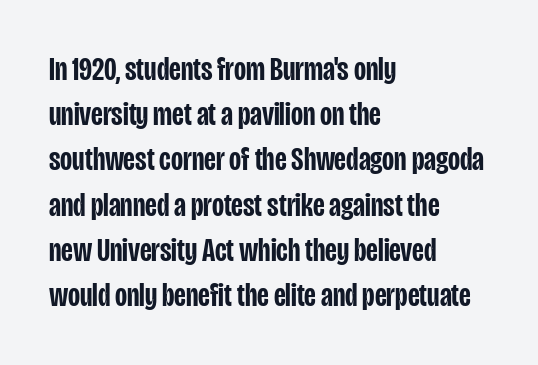
A classic flush-left, rag-right setting is used for this passage. A typesetter would label this face a sans. The rendering uses natural spacing where letterforms have individual widths. Has an underline been added? It has not. The block of text has a typical density, with ordinary space between rows.
